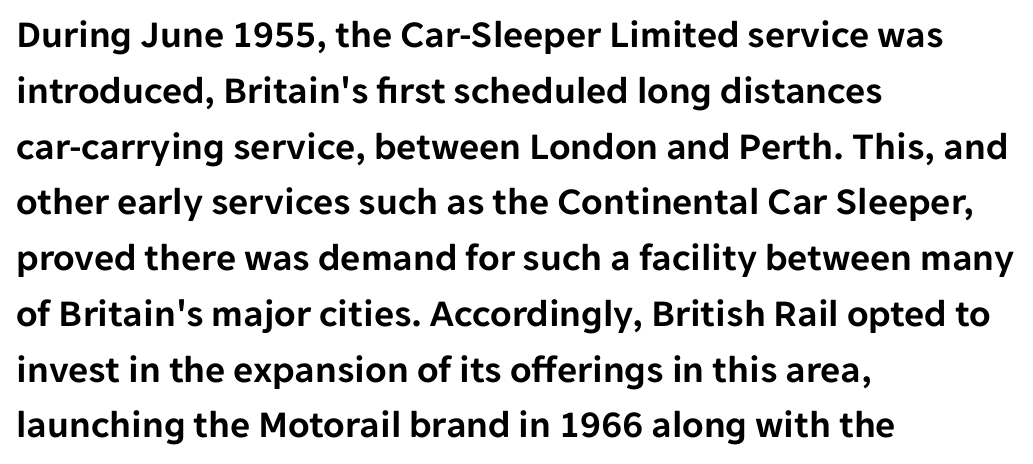
Q: Is the text italic (slanted)? A: No, it is upright.
Q: Is the typeface a serif or a sans-serif typeface? A: Sans-serif.
Q: Is the text underlined? A: No.
Q: How is the paragraph aligned? A: Left-aligned.
Q: Is the spacing between letters normal or unusually wide? A: Normal.
Q: Is the spacing between lines tight, normal or loose? A: Normal.
Q: Width (condensed, normal, or wide)? A: Normal.
Q: Stroke contrast? A: Low.
Q: x-height? A: Medium.
Q: Monospaced? A: No.
